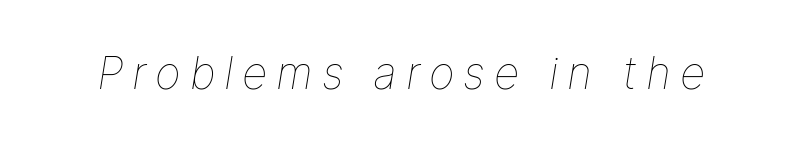
Q: Is the text bold? A: No.
Q: Is the text italic (slanted)? A: Yes, it leans right by about 9 degrees.
Q: Is the text underlined? A: No.
Q: Is the spacing between letters normal or unusually wide? A: Unusually wide.
Q: Width (condensed, normal, or wide)? A: Normal.
Q: Stroke contrast? A: Low.
Q: x-height? A: Medium.
Q: Monospaced? A: No.
